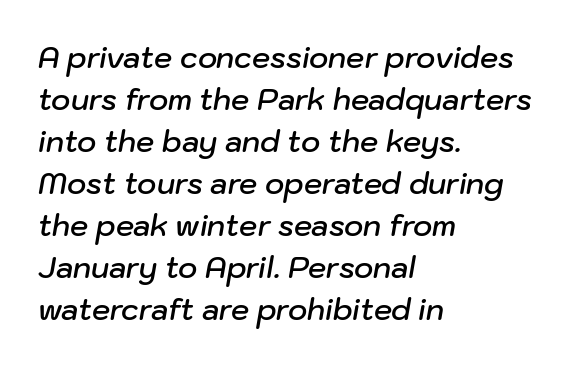
Q: Is the text bold? A: Semi-bold.
Q: Is the text italic (slanted)? A: Yes, it leans right by about 10 degrees.
Q: Is the text underlined? A: No.
Q: How is the paragraph aligned? A: Left-aligned.
Q: Is the spacing between letters normal or unusually wide? A: Normal.
Q: Is the spacing between lines tight, normal or loose? A: Normal.
Q: Width (condensed, normal, or wide)? A: Normal.
Q: Stroke contrast? A: Low.
Q: x-height? A: Medium.
Q: Monospaced? A: No.
